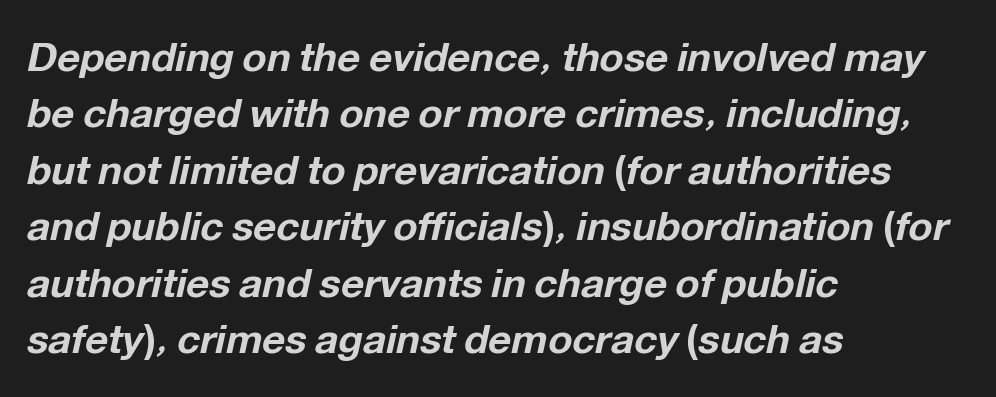
Nothing unusual about the tracking: characters are spaced as the font intends. Descenders hang freely into open space. You can tell it's italic because the verticals aren't actually vertical. Leading matches the norm, producing a regular column. You could not count columns in this text — the font is proportionally spaced.
